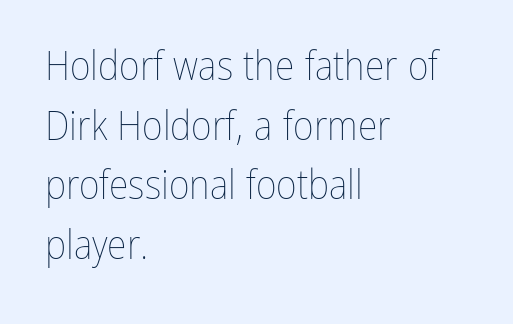
Quick note: interline space is typical. Underline: absent. Is this a heavy cut? Hardly; it is regular or lighter. When letters stand straight like this, we call the style roman or upright.
